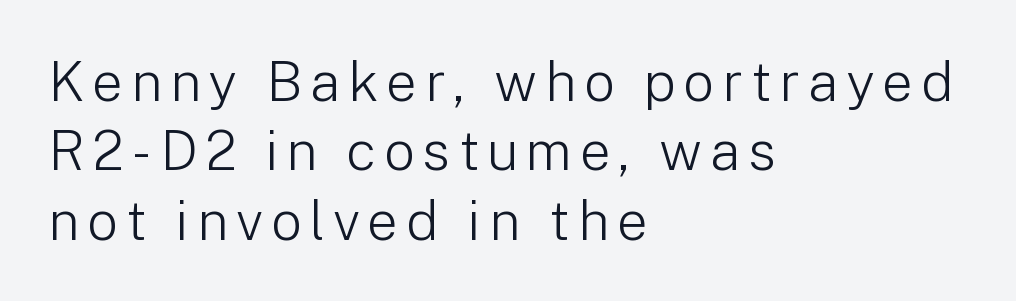
No chunkiness to these letters — they're not bold. Vertical strokes here are truly vertical. Notice how descenders clear the ascenders below comfortably — that's standard leading. Underline: absent. The passage shown is typed in a proportional face where columns would drift.
